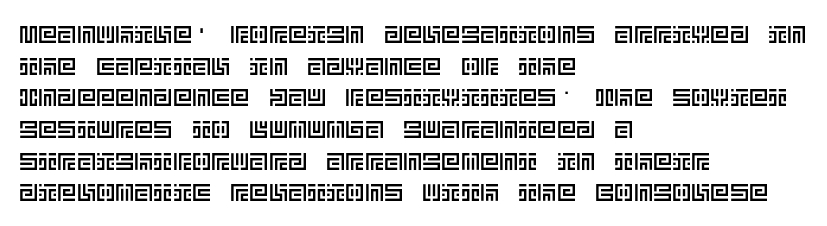
{"italic": "no", "underline": "no", "align": "left", "line_spacing": "normal", "line_spacing_ratio": 1.32, "letter_spacing": "normal", "letter_spacing_em": 0.0, "glyph_px": 24}
